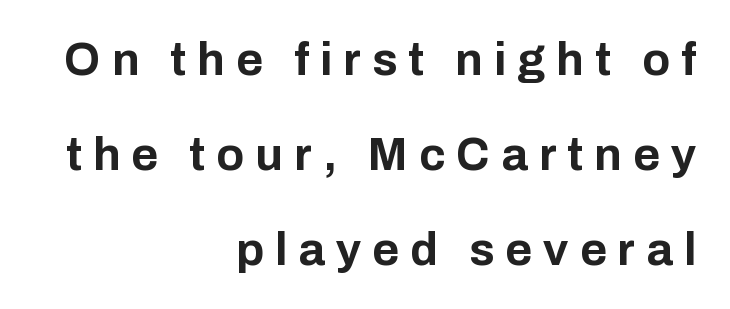
Q: Is the text bold? A: Yes.
Q: Is the text italic (slanted)? A: No, it is upright.
Q: Is the typeface a serif or a sans-serif typeface? A: Sans-serif.
Q: Is the text underlined? A: No.
Q: How is the paragraph aligned? A: Right-aligned.
Q: Is the spacing between letters normal or unusually wide? A: Unusually wide.
Q: Is the spacing between lines tight, normal or loose? A: Loose.
Q: Width (condensed, normal, or wide)? A: Normal.
Q: Stroke contrast? A: Low.
Q: x-height? A: Medium.
Q: Monospaced? A: No.
